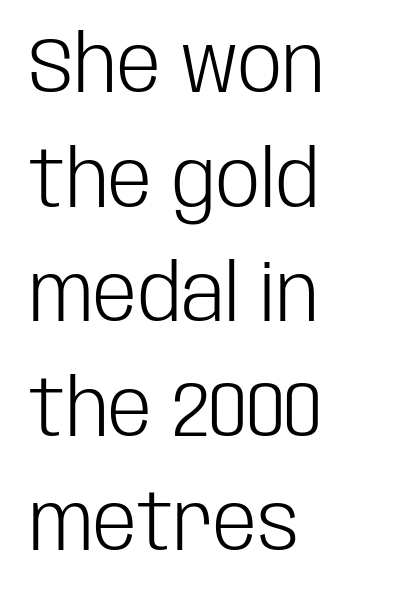
Q: Is the text bold? A: No.
Q: Is the text italic (slanted)? A: No, it is upright.
Q: Is the typeface a serif or a sans-serif typeface? A: Sans-serif.
Q: Is the text underlined? A: No.
Q: How is the paragraph aligned? A: Left-aligned.
Q: Is the spacing between letters normal or unusually wide? A: Normal.
Q: Is the spacing between lines tight, normal or loose? A: Normal.
Q: Width (condensed, normal, or wide)? A: Condensed.
Q: Stroke contrast? A: Low.
Q: x-height? A: Large.
Q: Monospaced? A: No.
